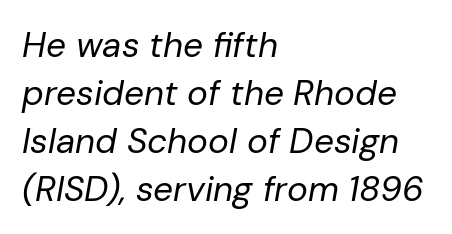
{"italic": "yes", "lean": "right", "slant_degrees": 10, "bold": "no", "weight": "regular", "width": "normal", "stroke_contrast": "low", "x_height": "medium", "monospaced": "no", "underline": "no", "align": "left", "line_spacing": "normal", "line_spacing_ratio": 1.37, "letter_spacing": "normal", "letter_spacing_em": 0.0, "glyph_px": 35}
